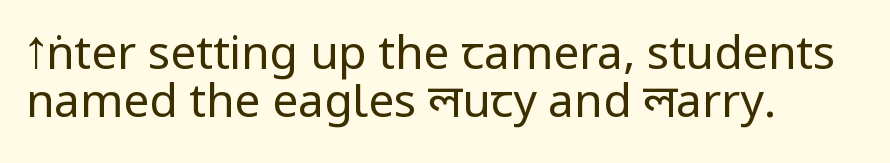
Q: Is the text bold? A: No.
Q: Is the text italic (slanted)? A: No, it is upright.
Q: Is the typeface a serif or a sans-serif typeface? A: Sans-serif.
Q: Is the text underlined? A: No.
Q: How is the paragraph aligned? A: Left-aligned.
Q: Is the spacing between letters normal or unusually wide? A: Normal.
Q: Is the spacing between lines tight, normal or loose? A: Tight.
Q: Width (condensed, normal, or wide)? A: Condensed.
Q: Stroke contrast? A: Low.
